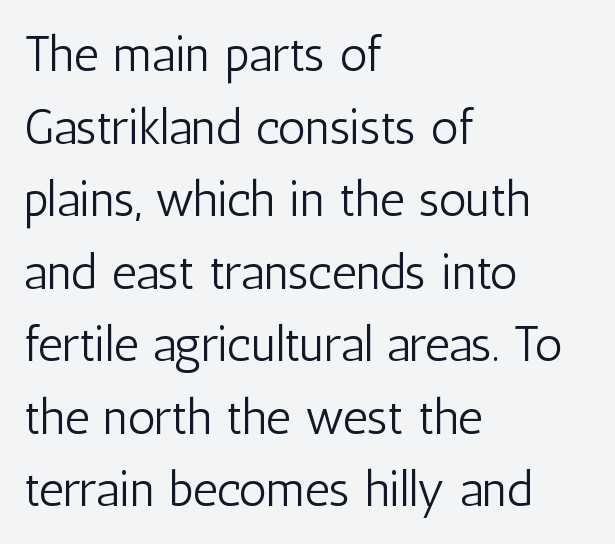
{"serif": "no", "italic": "no", "bold": "no", "weight": "light", "width": "condensed", "stroke_contrast": "low", "x_height": "medium", "monospaced": "no", "underline": "no", "align": "left", "line_spacing": "normal", "line_spacing_ratio": 1.48, "letter_spacing": "normal", "letter_spacing_em": 0.0, "glyph_px": 49}
